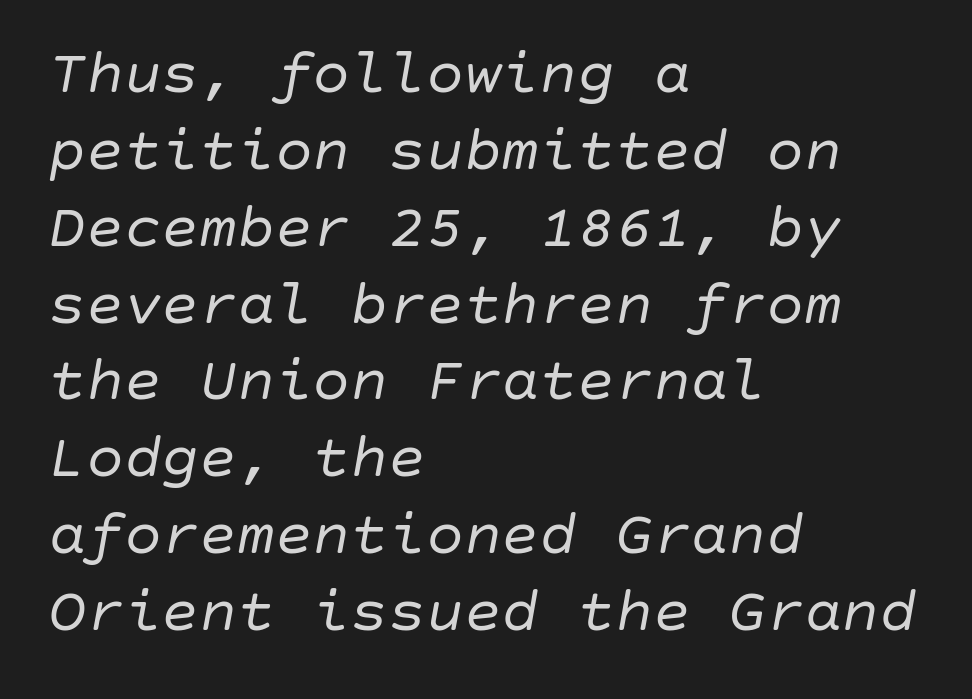
{"italic": "yes", "lean": "right", "slant_degrees": 10, "bold": "no", "weight": "regular", "width": "normal", "stroke_contrast": "low", "x_height": "large", "underline": "no", "align": "left", "line_spacing_ratio": 1.22, "letter_spacing": "normal", "letter_spacing_em": 0.0, "glyph_px": 63}
